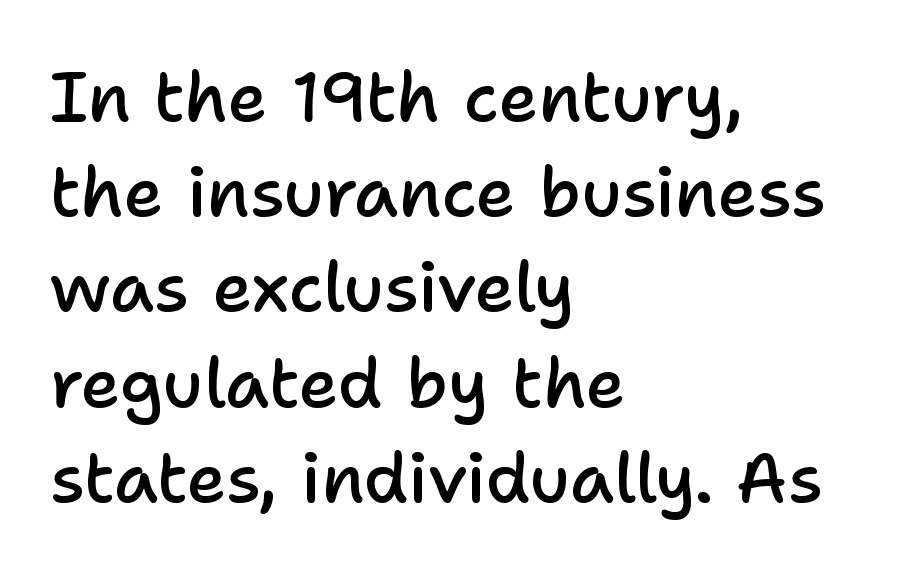
The image shows 69 px semibold sans-serif type, upright; set left-aligned, normal line spacing (1.38x), normal letter spacing, not underlined; low stroke contrast and a medium x-height.
